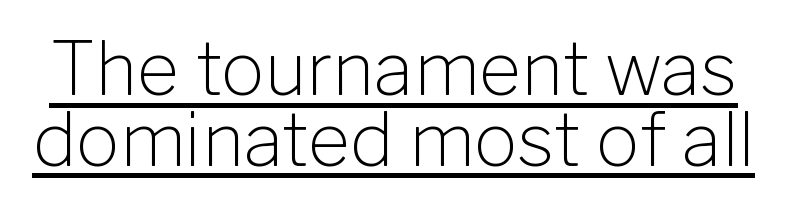
Q: Is the text bold? A: No.
Q: Is the text italic (slanted)? A: No, it is upright.
Q: Is the typeface a serif or a sans-serif typeface? A: Sans-serif.
Q: Is the text underlined? A: Yes.
Q: Is the spacing between letters normal or unusually wide? A: Normal.
Q: Is the spacing between lines tight, normal or loose? A: Tight.
Q: Width (condensed, normal, or wide)? A: Normal.
Q: Stroke contrast? A: Low.
Q: x-height? A: Medium.
Q: Monospaced? A: No.
